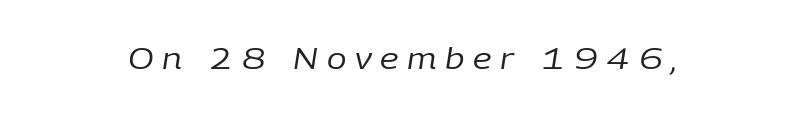
Q: Is the text bold? A: No.
Q: Is the text italic (slanted)? A: Yes, it leans right by about 9 degrees.
Q: Is the text underlined? A: No.
Q: Is the spacing between letters normal or unusually wide? A: Unusually wide.
Q: Width (condensed, normal, or wide)? A: Normal.
Q: Stroke contrast? A: Low.
Q: x-height? A: Medium.
Q: Monospaced? A: No.
